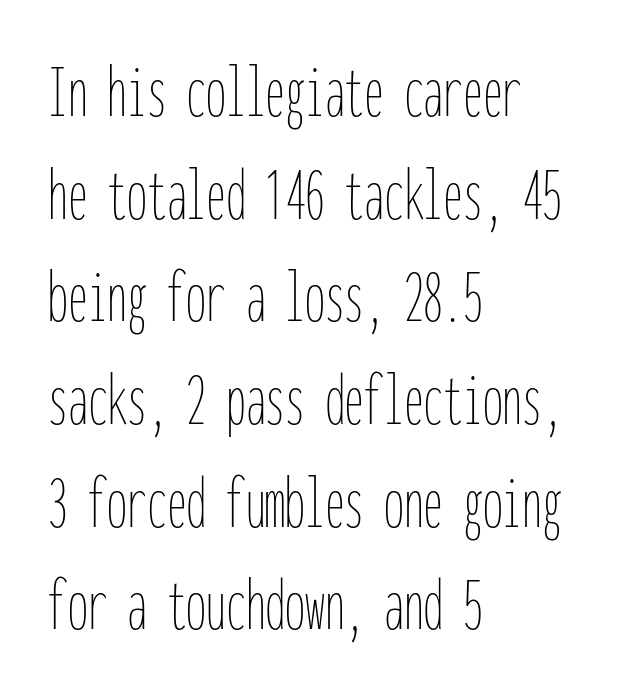
The image shows 79 px thin, condensed type, upright, monospaced; set left-aligned, normal line spacing (1.3x), normal letter spacing, not underlined; low stroke contrast and a medium x-height.
